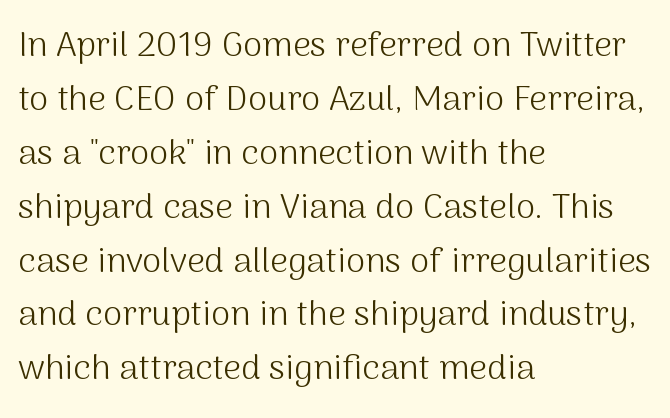
{"serif": "no", "italic": "no", "bold": "no", "weight": "light", "width": "normal", "stroke_contrast": "medium", "x_height": "medium", "monospaced": "no", "underline": "no", "align": "left", "line_spacing": "normal", "line_spacing_ratio": 1.54, "letter_spacing": "normal", "letter_spacing_em": 0.0, "glyph_px": 35}
